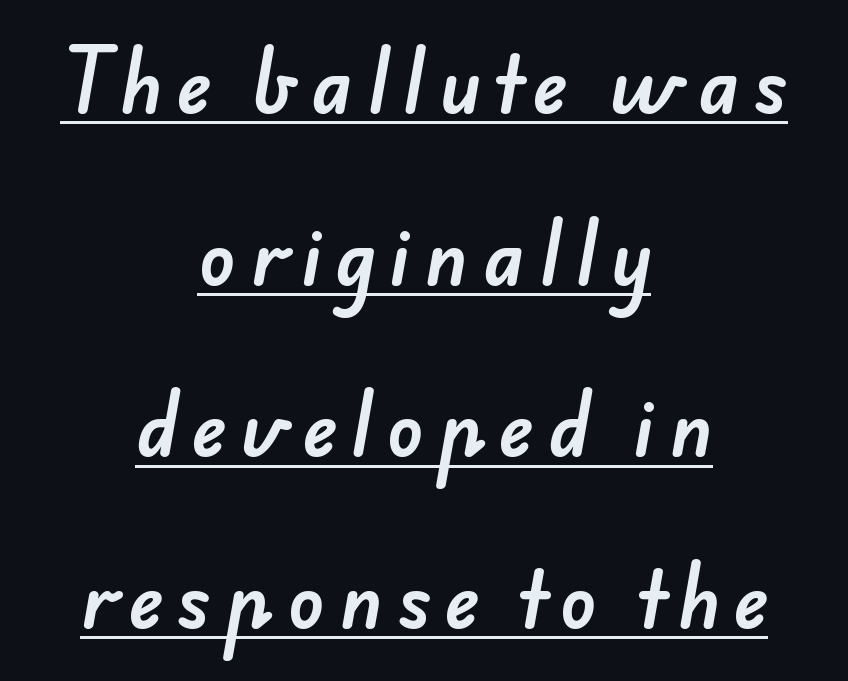
The image shows 75 px sans-serif type; set centered, loose line spacing (2.29x), underlined; low stroke contrast and a small x-height.
